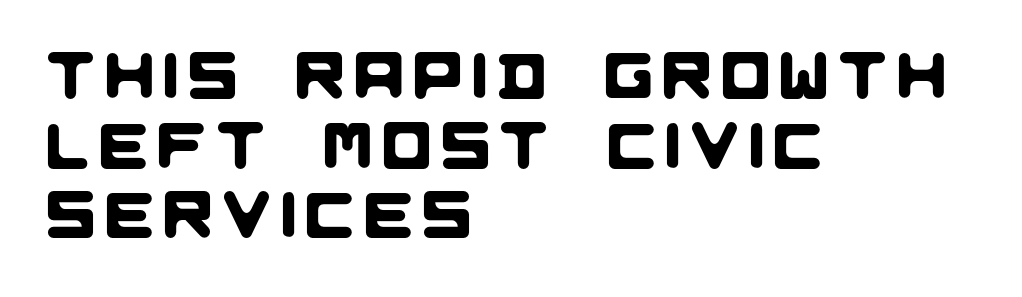
The image shows 65 px sans-serif type; set left-aligned, tight line spacing (1.07x), not underlined; low stroke contrast and a large x-height.
